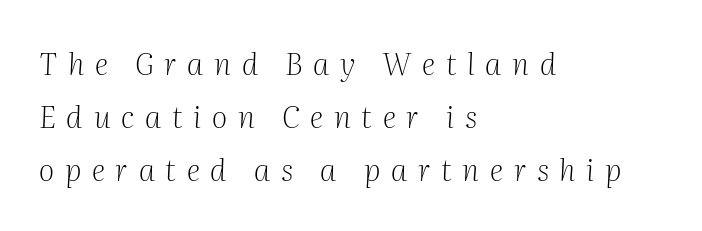
An italicized treatment has been applied to the whole sample. Spacing verdict: proportional, widths tailored to each character. Stems here are at most as thick as an everyday book face. Nobody drew a line under any word here. Caption: multi-line text, flush left, ragged right.
